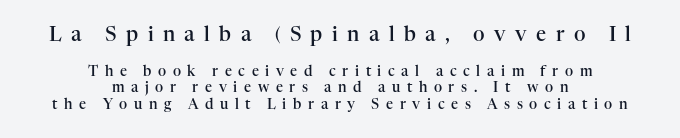
Which chunk is bigger? The first one — the top block dwarfs the bottom. The passage shown has open, widely tracked lettering throughout. You can tell it's not italic because the verticals are truly vertical. The passage shown is semibold, sitting just below true bold. The words here are not underlined.
